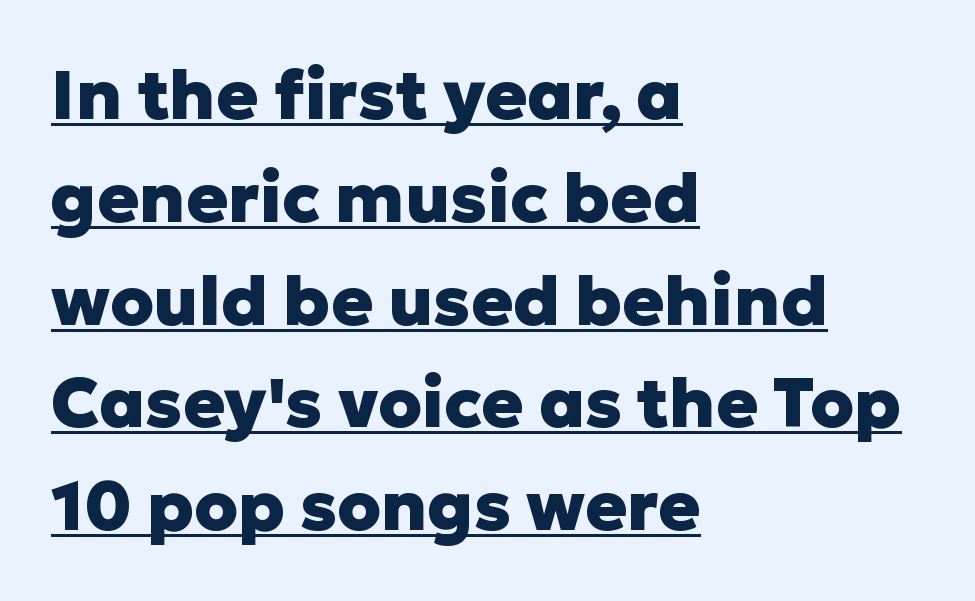
Q: Is the text bold? A: Yes.
Q: Is the text italic (slanted)? A: No, it is upright.
Q: Is the typeface a serif or a sans-serif typeface? A: Sans-serif.
Q: Is the text underlined? A: Yes.
Q: How is the paragraph aligned? A: Left-aligned.
Q: Is the spacing between letters normal or unusually wide? A: Normal.
Q: Is the spacing between lines tight, normal or loose? A: Normal.
Q: Width (condensed, normal, or wide)? A: Normal.
Q: Stroke contrast? A: Low.
Q: x-height? A: Medium.
Q: Monospaced? A: No.
